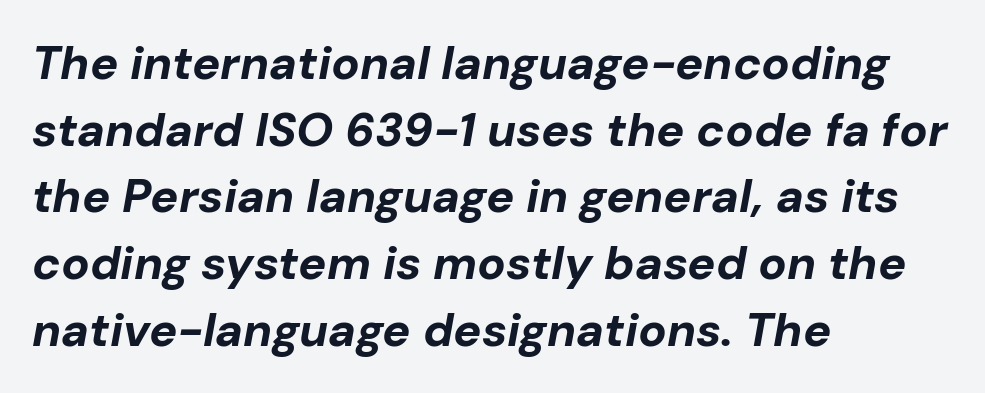
{"italic": "yes", "lean": "right", "slant_degrees": 10, "bold": "yes", "weight": "bold", "width": "normal", "stroke_contrast": "low", "x_height": "medium", "monospaced": "no", "underline": "no", "align": "left", "line_spacing": "normal", "line_spacing_ratio": 1.42, "letter_spacing": "normal", "letter_spacing_em": 0.0, "glyph_px": 47}
